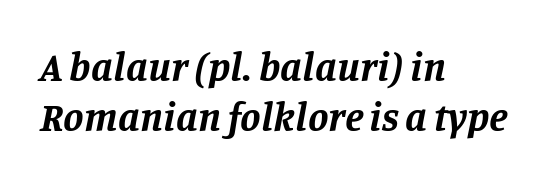
The image shows 41 px bold serif type, italic (leaning right); set left-aligned, line spacing 1.22x, normal letter spacing, not underlined; low stroke contrast and a large x-height.
